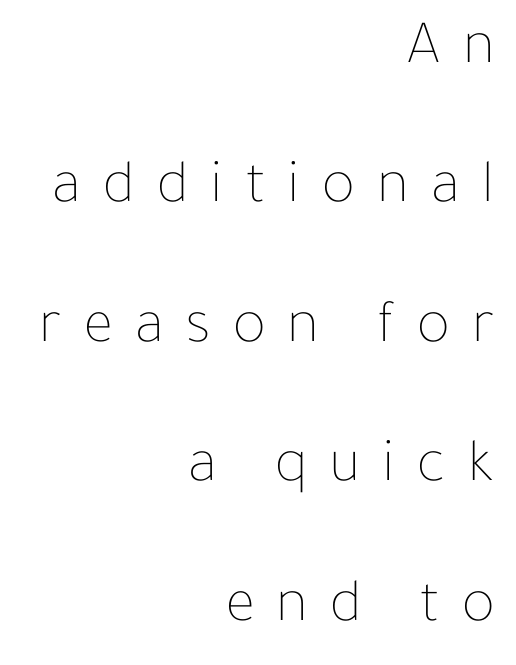
Q: Is the text bold? A: No.
Q: Is the text italic (slanted)? A: No, it is upright.
Q: Is the text underlined? A: No.
Q: How is the paragraph aligned? A: Right-aligned.
Q: Is the spacing between letters normal or unusually wide? A: Unusually wide.
Q: Is the spacing between lines tight, normal or loose? A: Loose.
Q: Width (condensed, normal, or wide)? A: Normal.
Q: Stroke contrast? A: Low.
Q: x-height? A: Medium.
Q: Monospaced? A: No.
